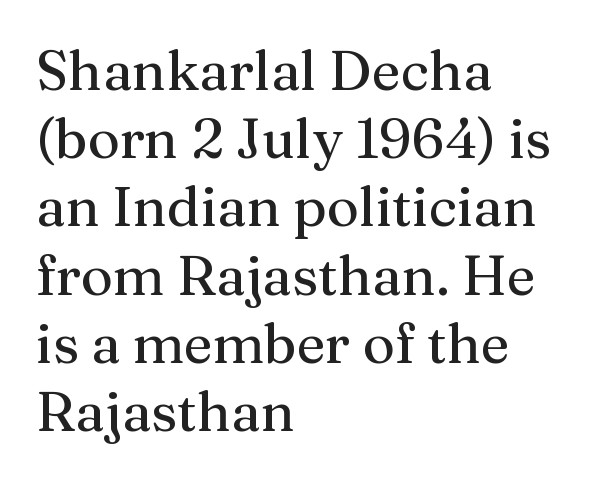
Q: Is the text italic (slanted)? A: No, it is upright.
Q: Is the typeface a serif or a sans-serif typeface? A: Serif.
Q: Is the text underlined? A: No.
Q: How is the paragraph aligned? A: Left-aligned.
Q: Is the spacing between letters normal or unusually wide? A: Normal.
Q: Width (condensed, normal, or wide)? A: Normal.
Q: Stroke contrast? A: Medium.
Q: x-height? A: Medium.
Q: Monospaced? A: No.
